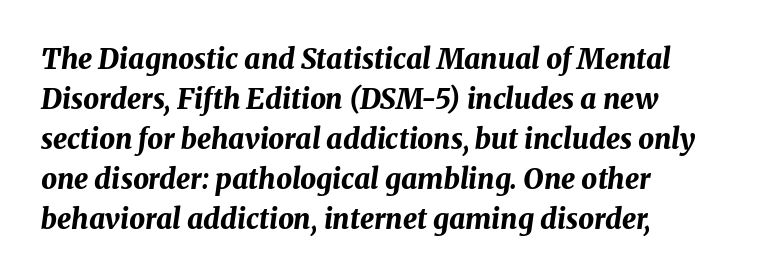
You can tell it's italic because the verticals aren't actually vertical. This block has exactly the height ordinary leading produces. Anything drawn beneath the words? Only blank space. The face used here is proportionally spaced, like ordinary book or web type.
